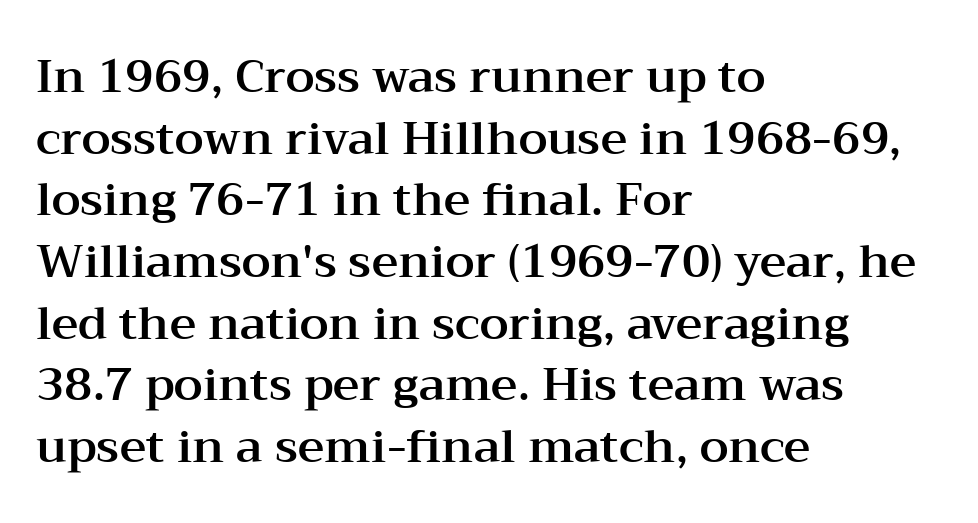
Q: Is the text italic (slanted)? A: No, it is upright.
Q: Is the typeface a serif or a sans-serif typeface? A: Serif.
Q: Is the text underlined? A: No.
Q: How is the paragraph aligned? A: Left-aligned.
Q: Is the spacing between letters normal or unusually wide? A: Normal.
Q: Is the spacing between lines tight, normal or loose? A: Normal.
Q: Width (condensed, normal, or wide)? A: Wide.
Q: Stroke contrast? A: Medium.
Q: x-height? A: Medium.
Q: Monospaced? A: No.
